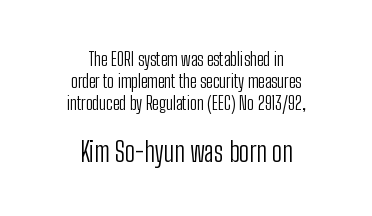
The image shows 27 px text type, upright; set centered, line spacing 1.21x, normal letter spacing, not underlined; the second (bottom) block is 1.5x larger.
